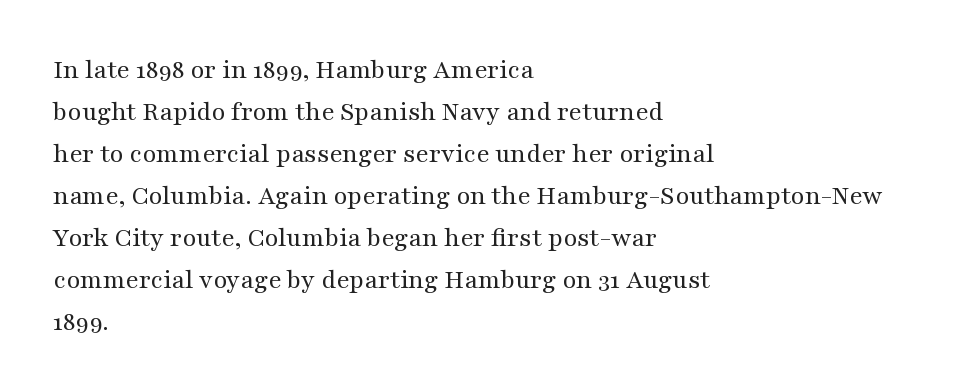
The image shows 28 px regular-weight, wide serif type, upright; set left-aligned, normal line spacing (1.5x), normal letter spacing, not underlined; medium stroke contrast and a medium x-height.
